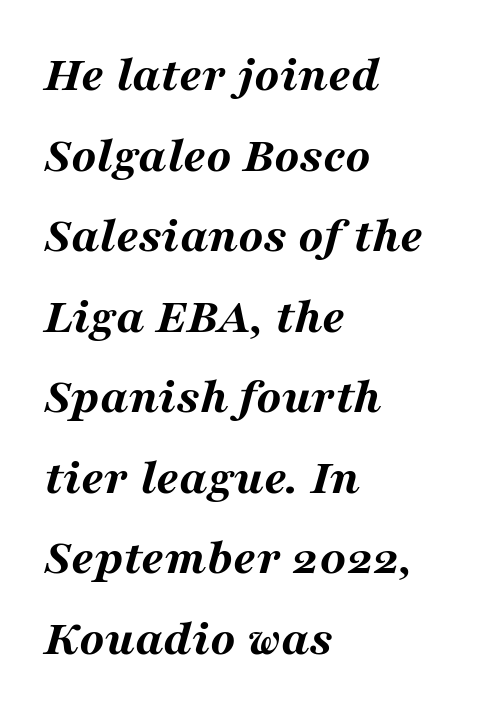
Baseline-to-baseline distance is the conventional proportion of letter height. The rendering uses natural spacing where letterforms have individual widths. The lettering tilts uniformly, giving the passage an italic look. Left-aligned paragraph, ragged on the right. Compared with an ordinary text face, these strokes are far heavier — a full bold.
